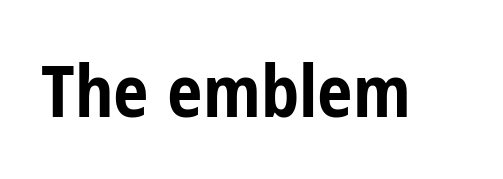
Q: Is the text bold? A: Yes.
Q: Is the text italic (slanted)? A: No, it is upright.
Q: Is the typeface a serif or a sans-serif typeface? A: Sans-serif.
Q: Is the text underlined? A: No.
Q: Is the spacing between letters normal or unusually wide? A: Normal.
Q: Width (condensed, normal, or wide)? A: Condensed.
Q: Stroke contrast? A: Low.
Q: x-height? A: Medium.
Q: Monospaced? A: No.
